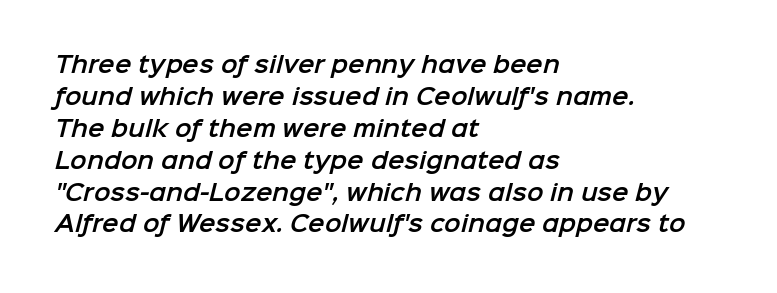
The image shows 22 px text type; set left-aligned, normal line spacing (1.45x), normal letter spacing, not underlined.
